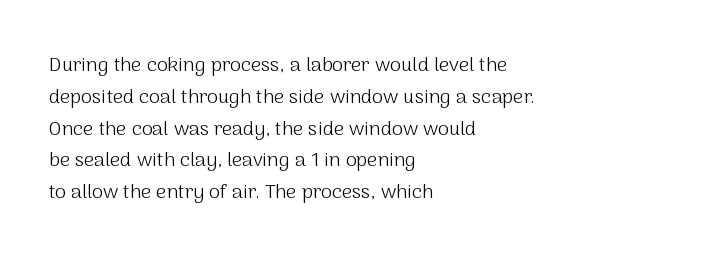
Q: Is the text bold? A: No.
Q: Is the text italic (slanted)? A: No, it is upright.
Q: Is the text underlined? A: No.
Q: How is the paragraph aligned? A: Left-aligned.
Q: Is the spacing between letters normal or unusually wide? A: Normal.
Q: Is the spacing between lines tight, normal or loose? A: Normal.
